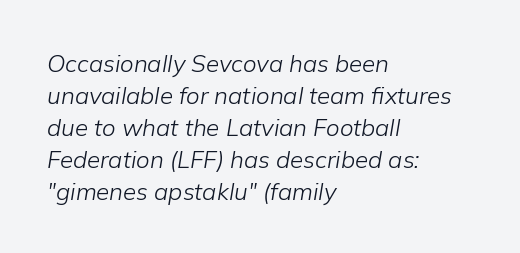
You could call the tracking neutral — neither tight nor loose. A quiet, ordinary-to-light weight characterises the typeface. The space between consecutive lines is moderate. Anything drawn beneath the words? Only blank space. Posture: slanted. This sample is left-justified, so line endings fall wherever the words run out.
